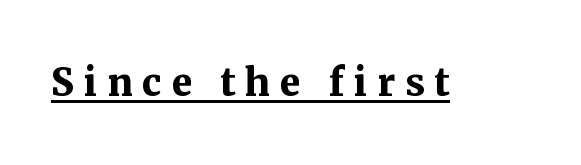
Q: Is the text bold? A: Yes.
Q: Is the text italic (slanted)? A: No, it is upright.
Q: Is the typeface a serif or a sans-serif typeface? A: Serif.
Q: Is the text underlined? A: Yes.
Q: Width (condensed, normal, or wide)? A: Normal.
Q: Stroke contrast? A: Medium.
Q: x-height? A: Medium.
Q: Monospaced? A: No.
